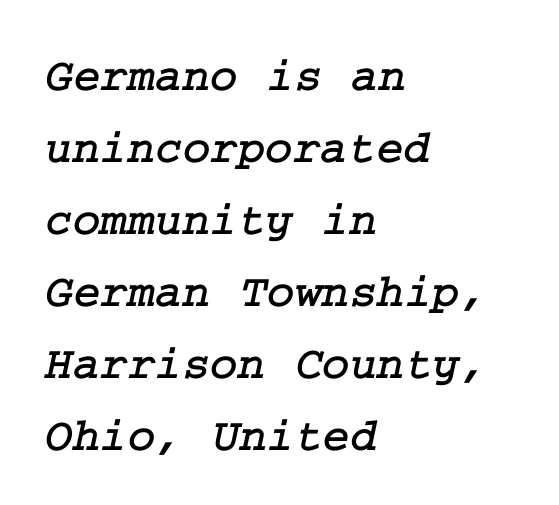
Descenders are the only things crossing below the line. The passage shown stacks its lines at a standard gap. Classification — serif. Line starts are locked; line ends wander. There is no visible air inserted between adjacent glyphs.
